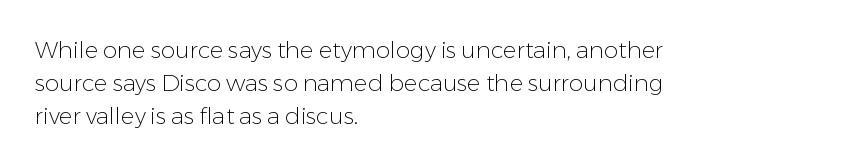
Q: Is the text bold? A: No.
Q: Is the text italic (slanted)? A: No, it is upright.
Q: Is the text underlined? A: No.
Q: How is the paragraph aligned? A: Left-aligned.
Q: Is the spacing between letters normal or unusually wide? A: Normal.
Q: Is the spacing between lines tight, normal or loose? A: Normal.
